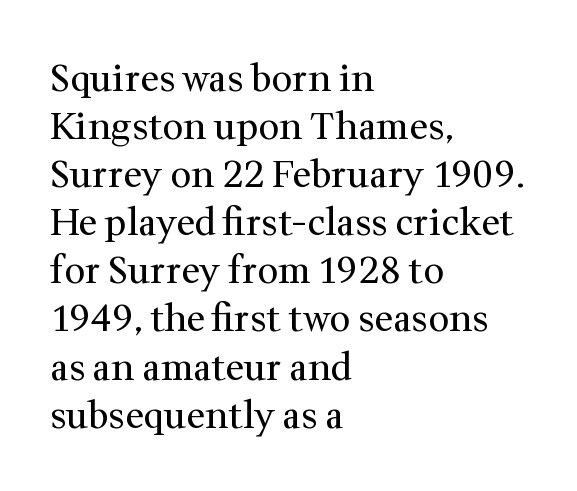
Line beginnings align vertically; line endings do not. Beneath every word, the page is bare. Evenly set lines give the paragraph a standard silhouette. Stems and bowls with no extra thickness — not bold.
